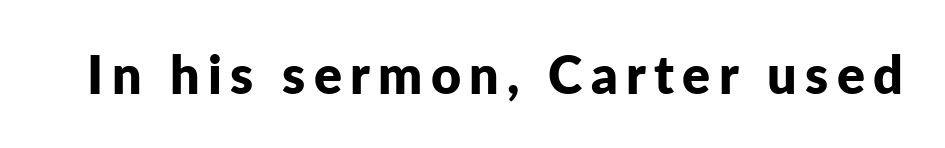
Q: Is the text bold? A: Yes.
Q: Is the text italic (slanted)? A: No, it is upright.
Q: Is the typeface a serif or a sans-serif typeface? A: Sans-serif.
Q: Is the text underlined? A: No.
Q: Width (condensed, normal, or wide)? A: Normal.
Q: Stroke contrast? A: Low.
Q: x-height? A: Medium.
Q: Monospaced? A: No.
